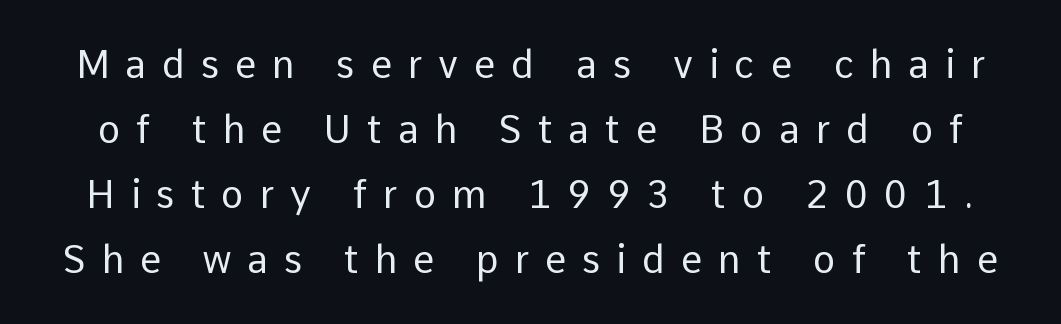
{"serif": "no", "italic": "no", "bold": "no", "weight": "regular", "width": "normal", "stroke_contrast": "low", "x_height": "medium", "monospaced": "no", "underline": "no", "line_spacing_ratio": 1.71, "letter_spacing": "wide", "letter_spacing_em": 0.42, "glyph_px": 38}
